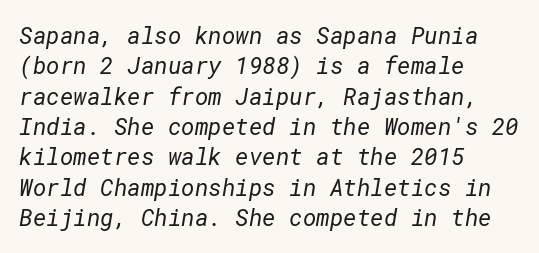
Q: Is the text bold? A: No.
Q: Is the text underlined? A: No.
Q: How is the paragraph aligned? A: Left-aligned.
Q: Is the spacing between letters normal or unusually wide? A: Normal.
Q: Is the spacing between lines tight, normal or loose? A: Normal.
